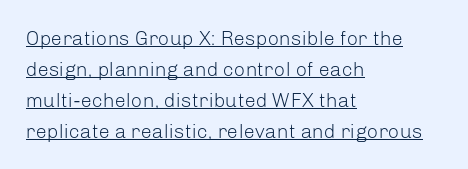
{"italic": "no", "bold": "no", "underline": "yes", "align": "left", "line_spacing": "normal", "line_spacing_ratio": 1.55, "letter_spacing": "normal", "letter_spacing_em": 0.0, "glyph_px": 20}
